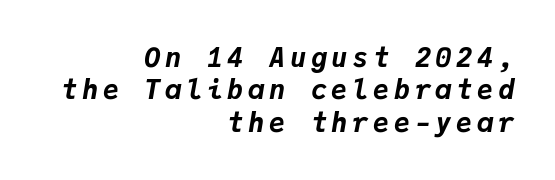
The image shows 27 px bold type, italic (leaning right); set right-aligned, line spacing 1.2x, not underlined.
